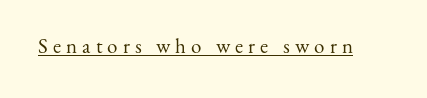
Q: Is the text bold? A: No.
Q: Is the text italic (slanted)? A: No, it is upright.
Q: Is the text underlined? A: Yes.
Q: Is the spacing between letters normal or unusually wide? A: Unusually wide.
